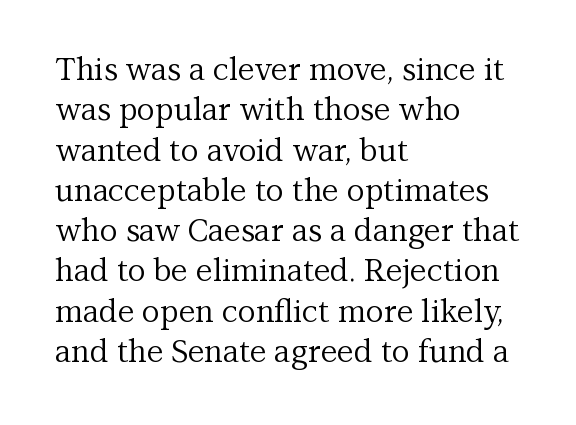
Q: Is the text bold? A: No.
Q: Is the text italic (slanted)? A: No, it is upright.
Q: Is the typeface a serif or a sans-serif typeface? A: Serif.
Q: Is the text underlined? A: No.
Q: How is the paragraph aligned? A: Left-aligned.
Q: Is the spacing between letters normal or unusually wide? A: Normal.
Q: Is the spacing between lines tight, normal or loose? A: Normal.
Q: Width (condensed, normal, or wide)? A: Normal.
Q: Stroke contrast? A: Medium.
Q: x-height? A: Medium.
Q: Monospaced? A: No.
